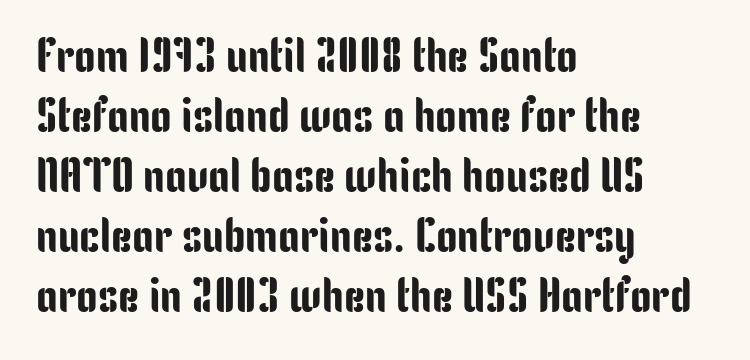
What kind of face is this? One without serifs — a sans. Reading down the column, the eye jumps a familiar distance to each next line. The ragged edge is on the right, which tells us the setting is flush left. When letters stand straight like this, we call the style roman or upright. These lines are rendered in a variable-pitch font. Descender tails drop into unmarked territory.
